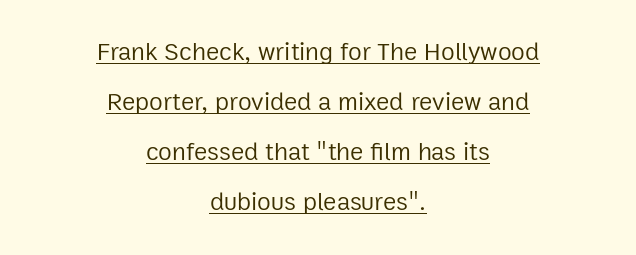
{"italic": "no", "bold": "no", "underline": "yes", "align": "center", "line_spacing": "loose", "line_spacing_ratio": 2.0, "letter_spacing": "normal", "letter_spacing_em": 0.0, "glyph_px": 25}
